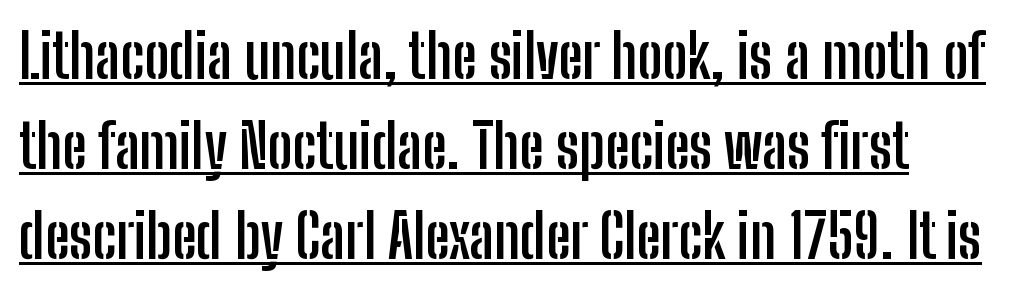
The image shows 60 px semibold, condensed sans-serif type, upright; set normal line spacing (1.5x), normal letter spacing, underlined; low stroke contrast and a medium x-height.
